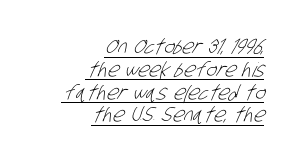
The image shows 20 px text type; set right-aligned, tight line spacing (1.14x), normal letter spacing, underlined.
